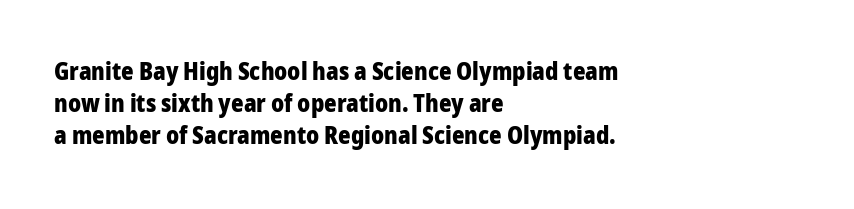
The image shows 24 px bold type, upright; set left-aligned, normal line spacing (1.33x), normal letter spacing, not underlined.
